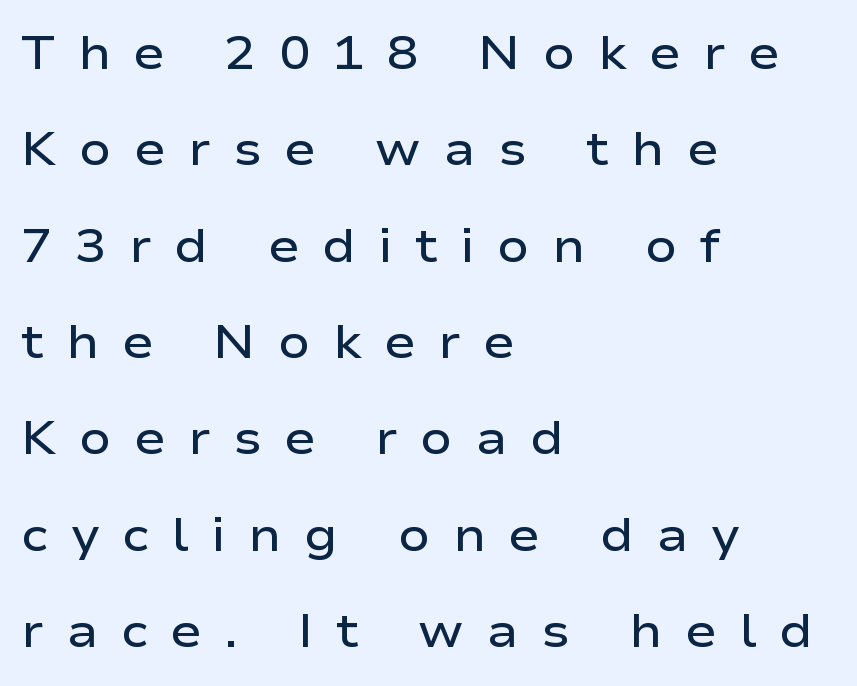
Q: Is the text bold? A: Semi-bold.
Q: Is the text italic (slanted)? A: No, it is upright.
Q: Is the typeface a serif or a sans-serif typeface? A: Sans-serif.
Q: Is the text underlined? A: No.
Q: How is the paragraph aligned? A: Left-aligned.
Q: Is the spacing between letters normal or unusually wide? A: Unusually wide.
Q: Is the spacing between lines tight, normal or loose? A: Loose.
Q: Width (condensed, normal, or wide)? A: Wide.
Q: Stroke contrast? A: Low.
Q: x-height? A: Medium.
Q: Monospaced? A: No.
